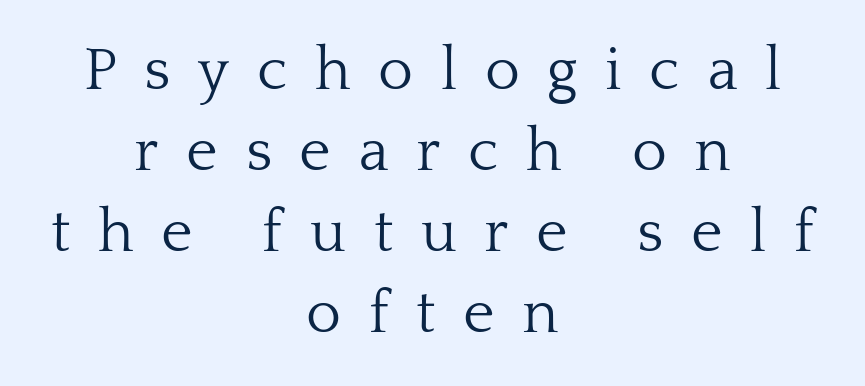
The image shows 60 px light serif type, upright; set centered, normal line spacing (1.35x), unusually wide letter spacing (+0.46 em), not underlined; low stroke contrast and a medium x-height.
